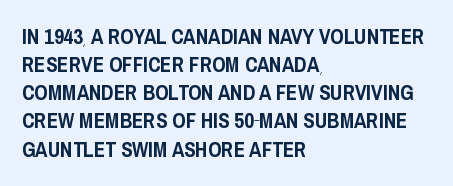
{"italic": "no", "underline": "no", "align": "left", "line_spacing": "normal", "line_spacing_ratio": 1.34, "letter_spacing": "normal", "letter_spacing_em": 0.0, "glyph_px": 21}
